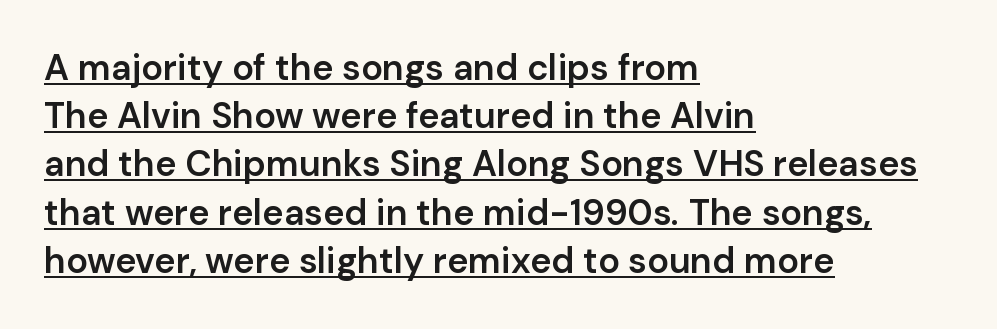
The image shows 36 px semibold sans-serif type, upright; set left-aligned, normal line spacing (1.34x), normal letter spacing, underlined; low stroke contrast and a medium x-height.
